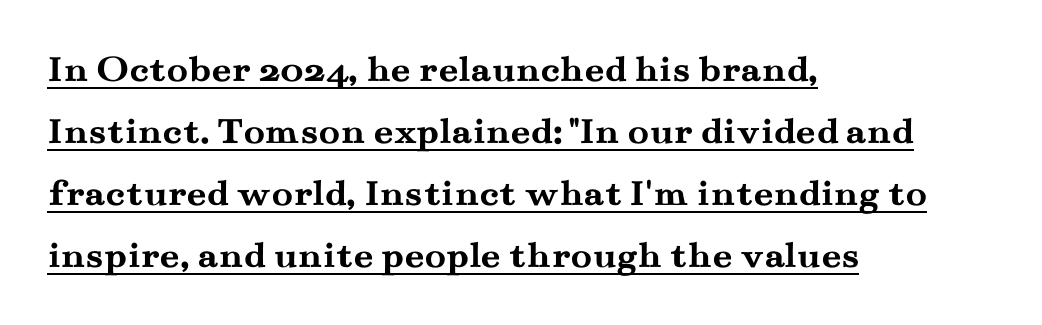
{"serif": "yes", "italic": "no", "bold": "yes", "weight": "semibold", "width": "wide", "stroke_contrast": "medium", "x_height": "small", "monospaced": "no", "underline": "yes", "align": "left", "line_spacing": "normal", "line_spacing_ratio": 1.59, "letter_spacing": "normal", "letter_spacing_em": 0.0, "glyph_px": 39}
